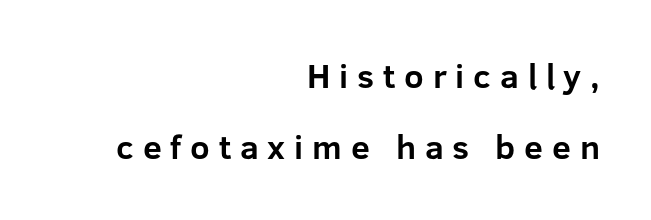
The image shows 34 px bold sans-serif type, upright; set right-aligned, loose line spacing (2.08x), unusually wide letter spacing (+0.26 em), not underlined; low stroke contrast and a medium x-height.
